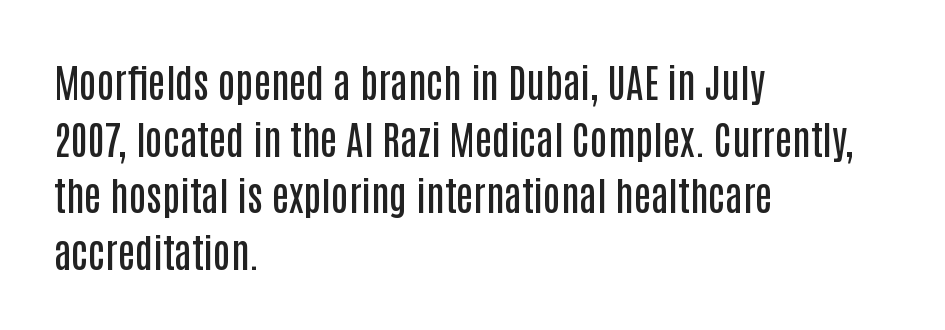
Vertical strokes here are truly vertical. Here the designer chose a conventional face with non-uniform glyph widths. Stems and bowls a touch heavier than normal — semibold. Grotesque or geometric, the face here clearly has no serifs.
